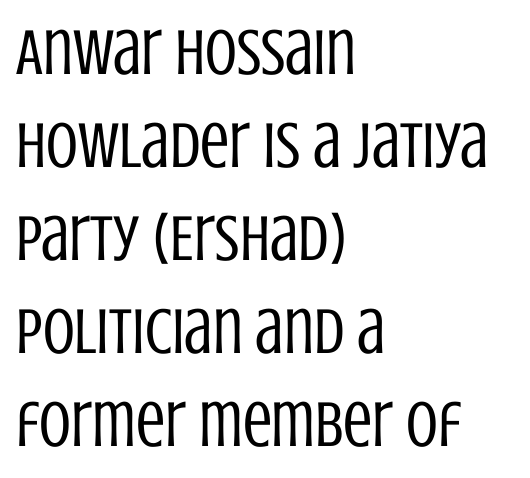
Does the type have serifs? No, each stem ends abruptly. The strokes carry an ordinary text weight at most. The letters stand upright; this is a roman face. The foot of each line stays bare and open. Horizontally, the lines are justified to the leading edge only.
